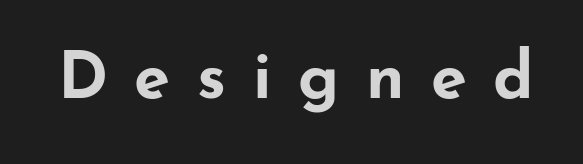
Q: Is the text bold? A: Yes.
Q: Is the text italic (slanted)? A: No, it is upright.
Q: Is the typeface a serif or a sans-serif typeface? A: Sans-serif.
Q: Is the text underlined? A: No.
Q: Is the spacing between letters normal or unusually wide? A: Unusually wide.
Q: Width (condensed, normal, or wide)? A: Wide.
Q: Stroke contrast? A: Low.
Q: x-height? A: Small.
Q: Monospaced? A: No.
